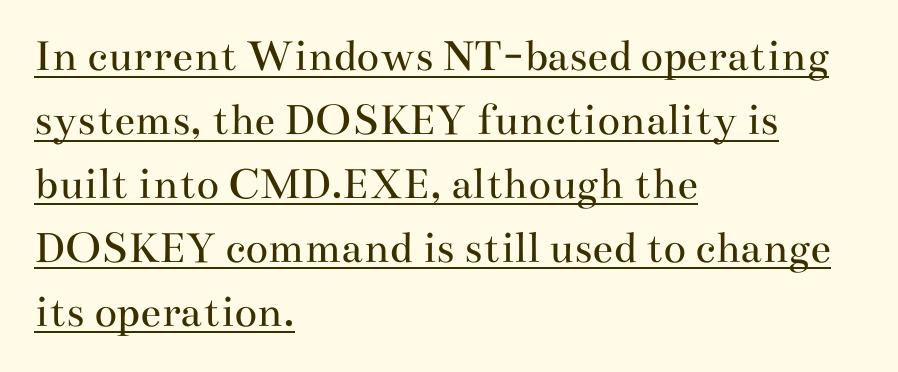
{"serif": "yes", "italic": "no", "bold": "no", "weight": "regular", "width": "wide", "stroke_contrast": "medium", "x_height": "small", "monospaced": "no", "underline": "yes", "align": "left", "line_spacing": "normal", "line_spacing_ratio": 1.36, "letter_spacing": "normal", "letter_spacing_em": 0.0, "glyph_px": 47}
